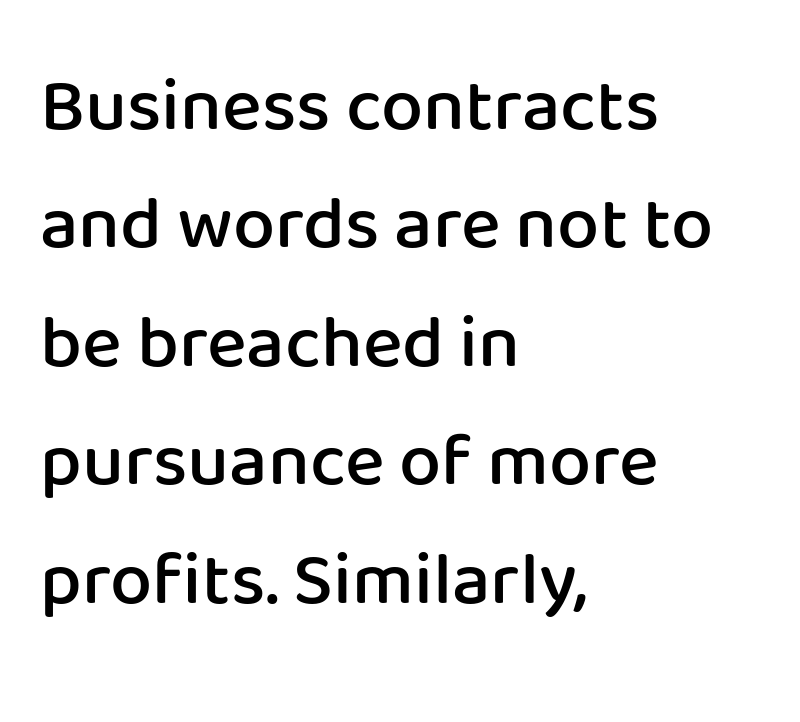
{"serif": "no", "italic": "no", "bold": "semi", "weight": "semibold", "width": "normal", "stroke_contrast": "low", "x_height": "medium", "monospaced": "no", "underline": "no", "align": "left", "line_spacing": "normal", "line_spacing_ratio": 1.58, "letter_spacing": "normal", "letter_spacing_em": 0.0, "glyph_px": 75}
